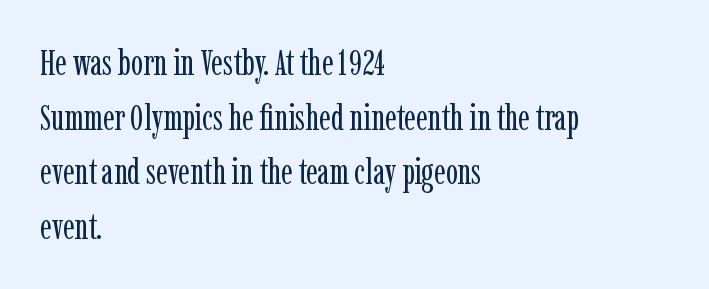
If you drew a ruler down the left edge, every line would touch it. Here the designer chose a conventional face with non-uniform glyph widths. No chunkiness to these letters — they're not bold. You can tell from the footed stems that serif type was used. Italic? Not at all — the glyphs are vertical. Tracking value appears to be zero — textbook default spacing.
